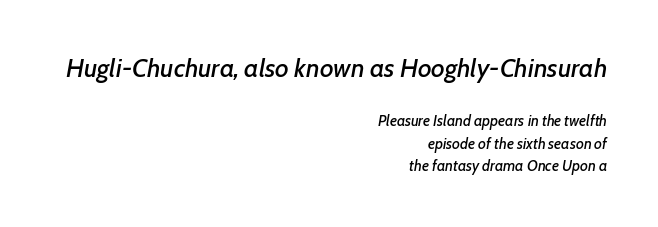
The image shows 26 px text type, italic (leaning right); set right-aligned, normal line spacing (1.51x), normal letter spacing, not underlined; the first (top) block is 1.73x larger.
